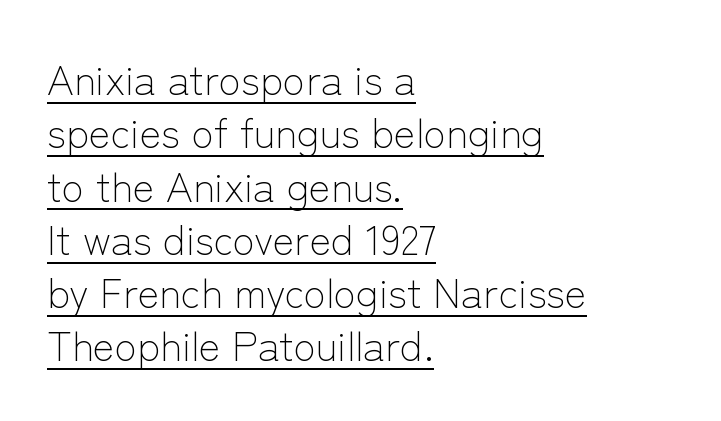
Q: Is the text bold? A: No.
Q: Is the text italic (slanted)? A: No, it is upright.
Q: Is the typeface a serif or a sans-serif typeface? A: Sans-serif.
Q: Is the text underlined? A: Yes.
Q: How is the paragraph aligned? A: Left-aligned.
Q: Is the spacing between letters normal or unusually wide? A: Normal.
Q: Is the spacing between lines tight, normal or loose? A: Normal.
Q: Width (condensed, normal, or wide)? A: Normal.
Q: Stroke contrast? A: Low.
Q: x-height? A: Medium.
Q: Monospaced? A: No.
